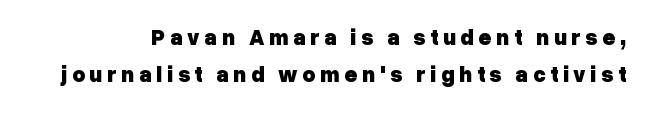
{"italic": "no", "bold": "yes", "underline": "no", "line_spacing": "normal", "line_spacing_ratio": 1.69, "letter_spacing": "wide", "letter_spacing_em": 0.21, "glyph_px": 22}
